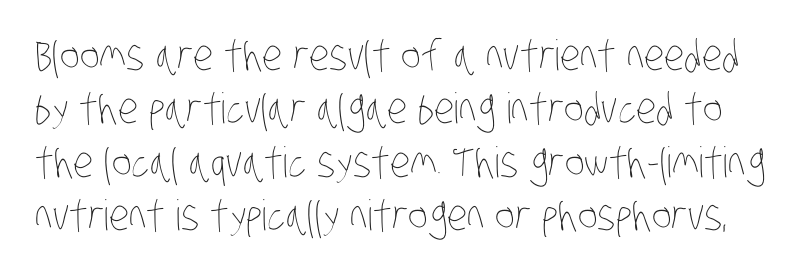
Short note: letters normally spaced. Check the space under the baseline: it is left empty. Heft: none added — not bold. Each new line begins a customary step beneath the previous one. Think of a printed novel: that variable character pitch is what you see here.
